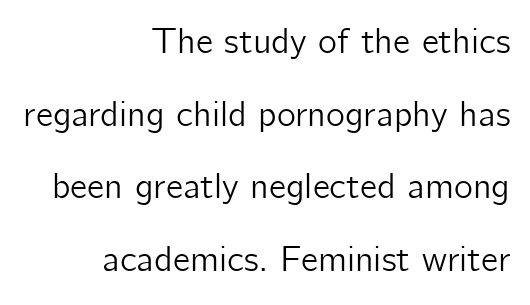
The image shows 36 px sans-serif type, upright; set right-aligned, loose line spacing (2.02x), normal letter spacing, not underlined; low stroke contrast and a medium x-height.
